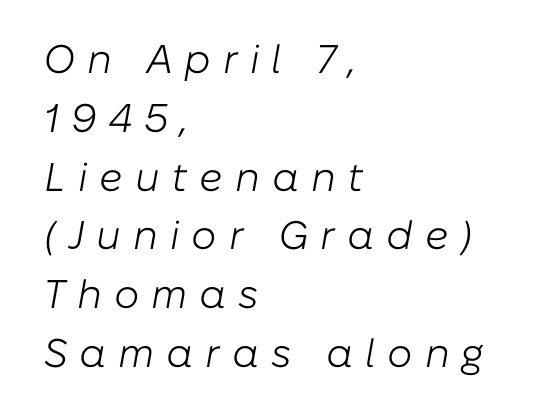
Character widths vary here, with narrow letters taking less room than wide ones. Tracking value appears strongly positive — letters spread wide. The typography opts for an oblique posture over an upright one. This rendering uses left alignment, leaving the right contour irregular.
